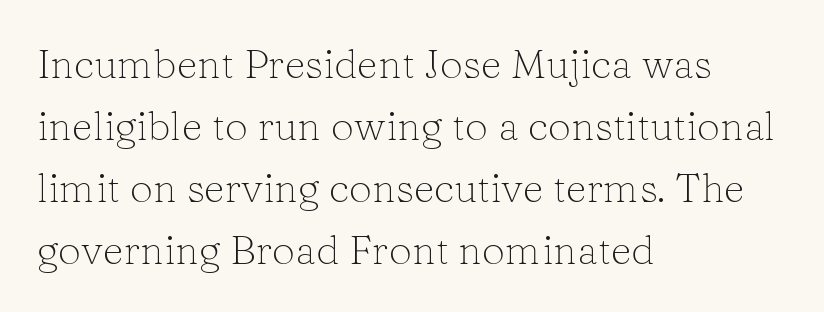
The letters advance in unequal steps, a hallmark of proportional type. A serif font was chosen for this passage. Visually the block forms a straight wall on the left and a jagged coastline on the right. Students, observe: this is what conventionally led text looks like.
